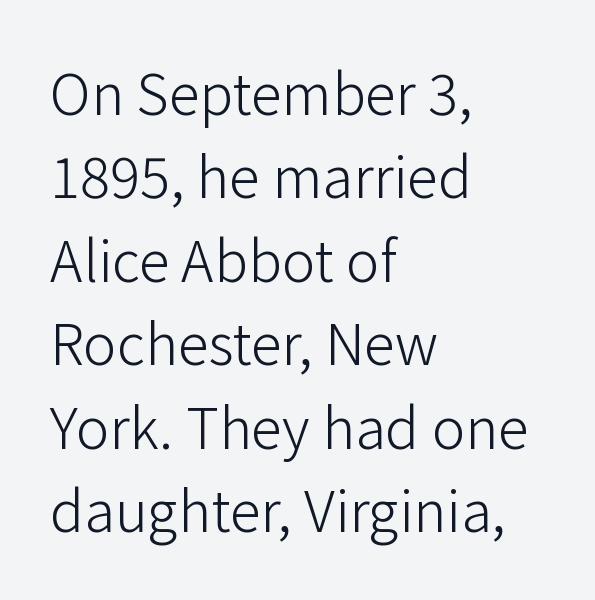
The image shows 56 px light sans-serif type, upright; set left-aligned, normal line spacing (1.49x), normal letter spacing, not underlined; low stroke contrast and a medium x-height.
